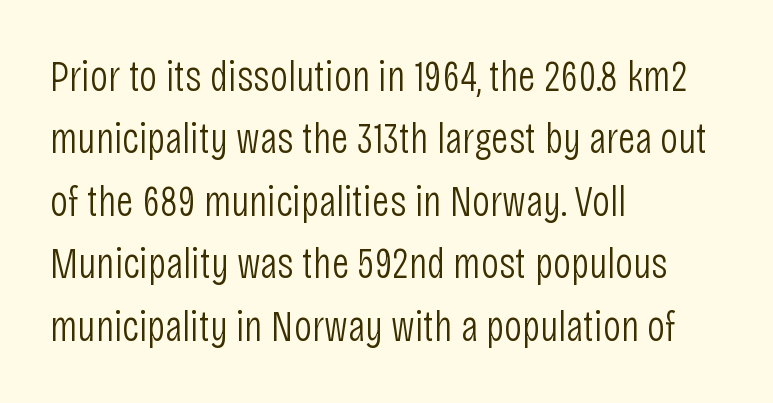
{"serif": "no", "italic": "no", "bold": "no", "weight": "light", "width": "condensed", "stroke_contrast": "low", "x_height": "large", "monospaced": "no", "underline": "no", "align": "left", "line_spacing": "normal", "line_spacing_ratio": 1.42, "letter_spacing": "normal", "letter_spacing_em": 0.0, "glyph_px": 44}
